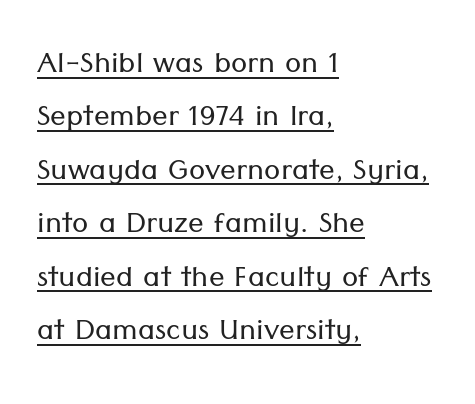
The image shows 39 px light sans-serif type, upright; set left-aligned, normal line spacing (1.37x), normal letter spacing, underlined; low stroke contrast and a medium x-height.
